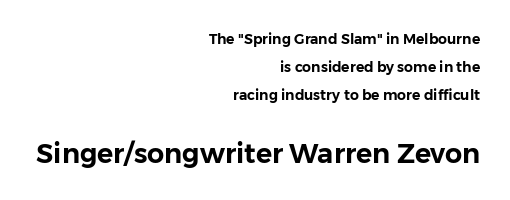
{"italic": "no", "underline": "no", "align": "right", "line_spacing": "loose", "line_spacing_ratio": 2.0, "letter_spacing": "normal", "letter_spacing_em": 0.0, "larger_block": "second", "size_ratio": 1.93, "glyph_px": 27}
